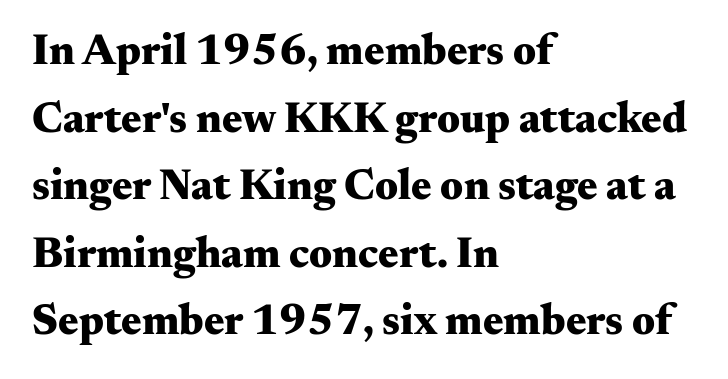
The image shows 43 px heavy, wide serif type, upright; set left-aligned, normal line spacing (1.57x), normal letter spacing, not underlined; medium stroke contrast and a small x-height.
